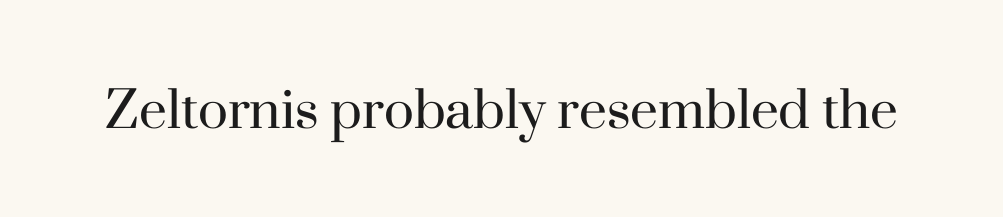
Q: Is the text bold? A: No.
Q: Is the text italic (slanted)? A: No, it is upright.
Q: Is the typeface a serif or a sans-serif typeface? A: Serif.
Q: Is the text underlined? A: No.
Q: Is the spacing between letters normal or unusually wide? A: Normal.
Q: Width (condensed, normal, or wide)? A: Normal.
Q: Stroke contrast? A: High.
Q: x-height? A: Small.
Q: Monospaced? A: No.
